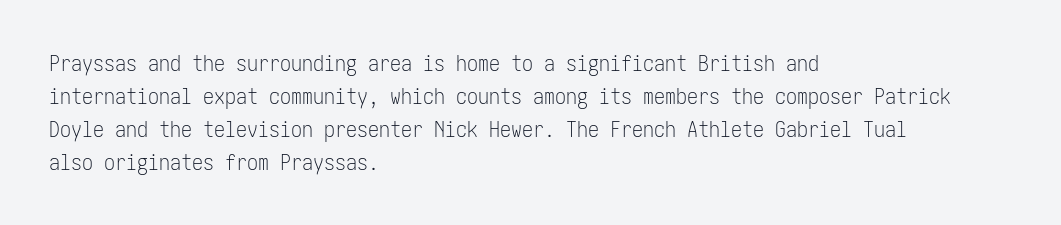
The image shows 22 px text type, upright; set left-aligned, normal line spacing (1.5x), normal letter spacing, not underlined.
